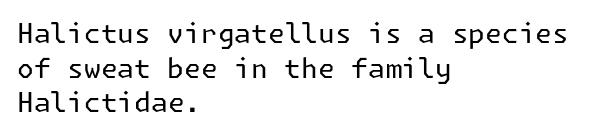
The image shows 27 px text type, upright; set left-aligned, normal line spacing (1.28x), normal letter spacing, not underlined.
